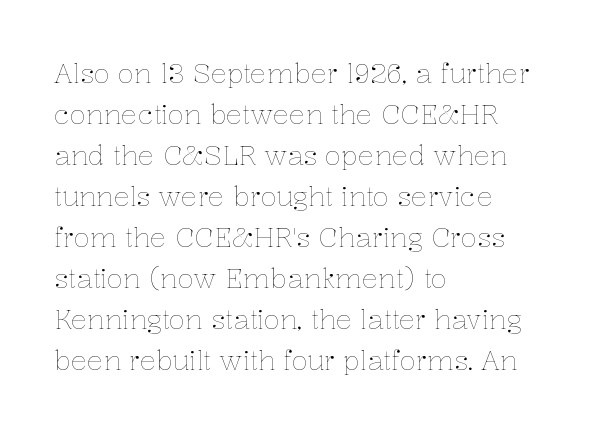
{"italic": "no", "bold": "no", "underline": "no", "align": "left", "line_spacing": "normal", "line_spacing_ratio": 1.52, "letter_spacing": "normal", "letter_spacing_em": 0.0, "glyph_px": 27}
